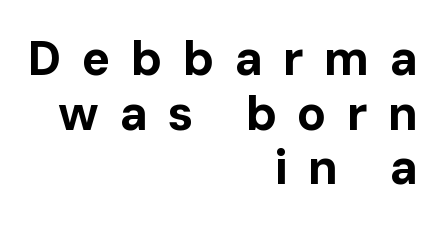
The image shows 48 px bold sans-serif type, upright; set right-aligned, tight line spacing (1.14x), unusually wide letter spacing (+0.42 em), not underlined; low stroke contrast and a medium x-height.
